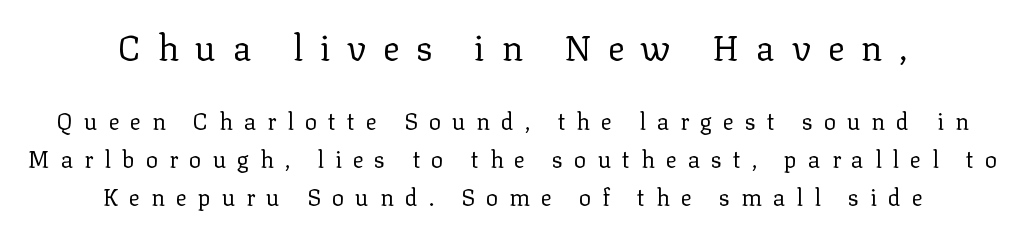
{"serif": "yes", "italic": "no", "bold": "no", "weight": "regular", "width": "normal", "stroke_contrast": "low", "x_height": "medium", "monospaced": "no", "underline": "no", "align": "center", "line_spacing": "normal", "line_spacing_ratio": 1.64, "letter_spacing": "wide", "letter_spacing_em": 0.48, "larger_block": "first", "size_ratio": 1.52, "glyph_px": 35}
